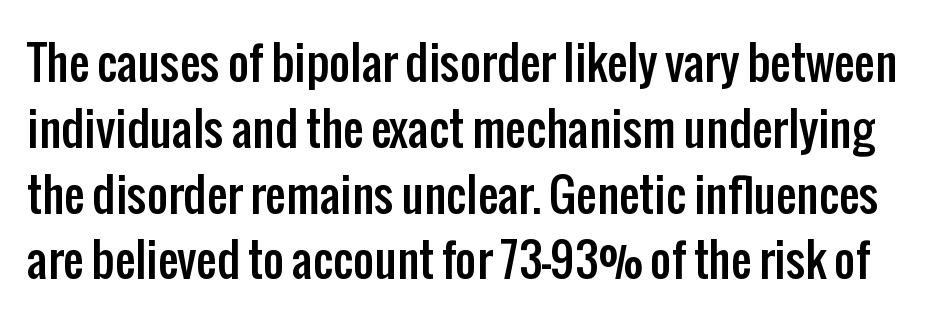
{"serif": "no", "italic": "no", "width": "condensed", "stroke_contrast": "low", "x_height": "medium", "monospaced": "no", "underline": "no", "line_spacing": "normal", "line_spacing_ratio": 1.43, "letter_spacing": "normal", "letter_spacing_em": 0.0, "glyph_px": 46}
